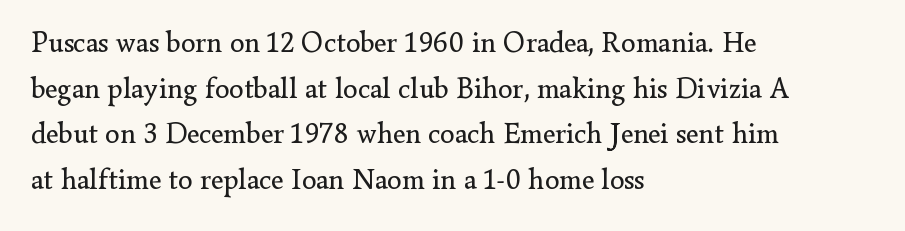
Q: Is the text bold? A: No.
Q: Is the text italic (slanted)? A: No, it is upright.
Q: Is the typeface a serif or a sans-serif typeface? A: Serif.
Q: Is the text underlined? A: No.
Q: How is the paragraph aligned? A: Left-aligned.
Q: Is the spacing between letters normal or unusually wide? A: Normal.
Q: Is the spacing between lines tight, normal or loose? A: Normal.
Q: Width (condensed, normal, or wide)? A: Normal.
Q: Stroke contrast? A: Low.
Q: x-height? A: Small.
Q: Monospaced? A: No.
